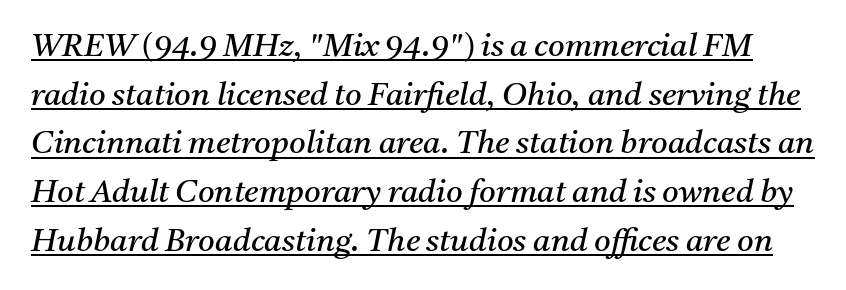
You can tell from the footed stems that serif type was used. The letters are slanted; this is an italic face. No heavy texture on the line: the type isn't bold. This rendering leaves character spacing at its baseline value.
